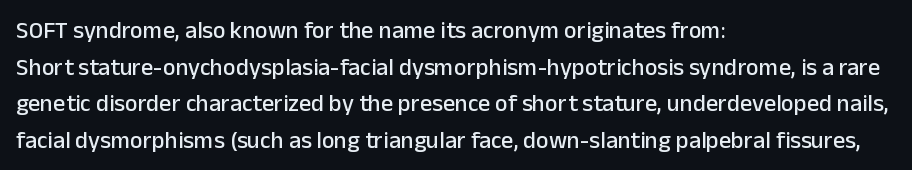
Q: Is the text italic (slanted)? A: No, it is upright.
Q: Is the text underlined? A: No.
Q: How is the paragraph aligned? A: Left-aligned.
Q: Is the spacing between letters normal or unusually wide? A: Normal.
Q: Is the spacing between lines tight, normal or loose? A: Normal.
